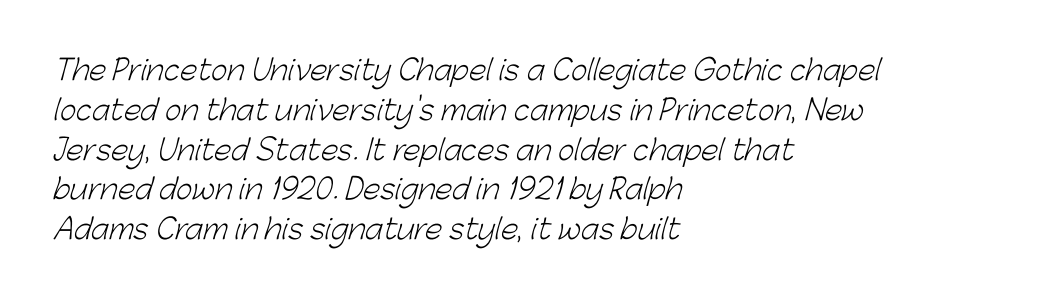
Weight: in the light-to-regular range. The paragraph shown leans on its left margin. Each letter keeps its own natural width here, so spacing adapts to shape. Check where the strokes stop: nothing finishes them off — pure sans. Notice how descenders clear the ascenders below comfortably — that's standard leading.
